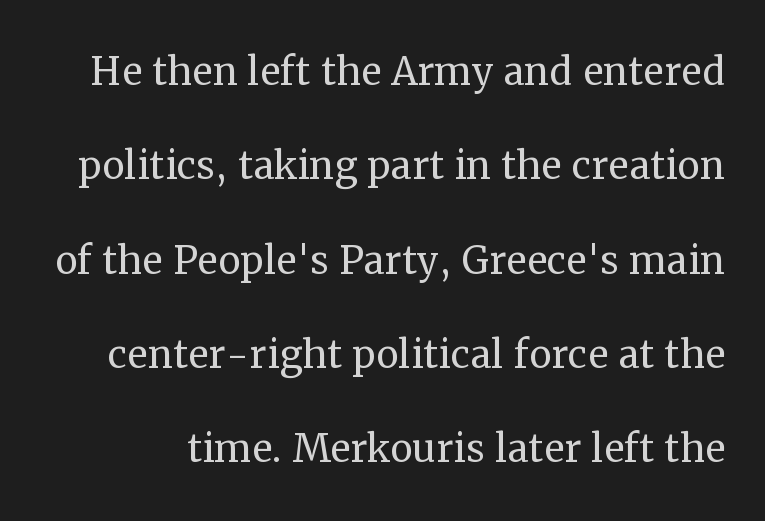
The image shows 51 px regular-weight serif type, upright; set line spacing 1.85x, normal letter spacing, not underlined; medium stroke contrast and a medium x-height.
